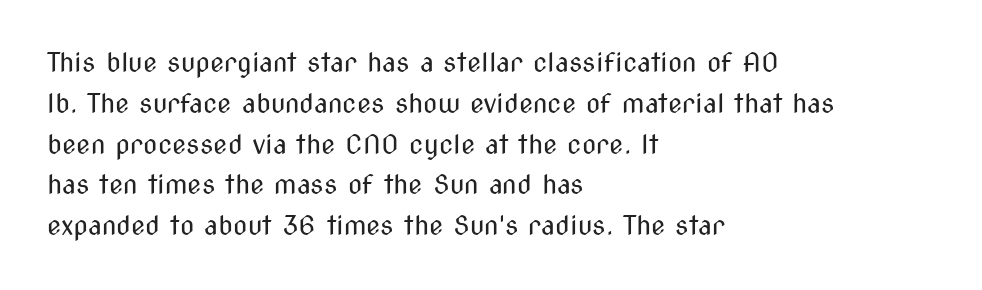
Q: Is the text bold? A: No.
Q: Is the text italic (slanted)? A: No, it is upright.
Q: Is the text underlined? A: No.
Q: How is the paragraph aligned? A: Left-aligned.
Q: Is the spacing between letters normal or unusually wide? A: Normal.
Q: Is the spacing between lines tight, normal or loose? A: Normal.
